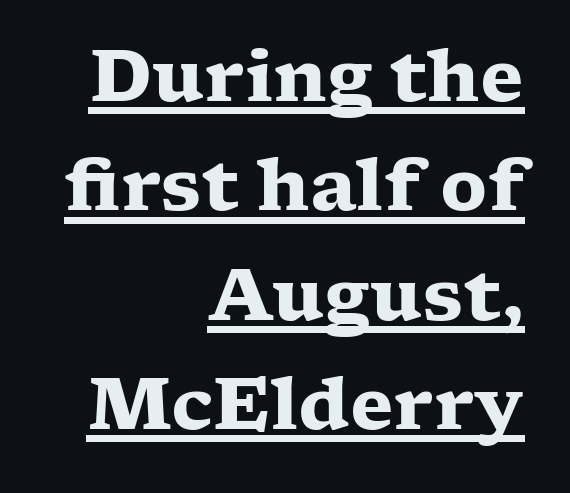
Q: Is the text bold? A: Yes.
Q: Is the text italic (slanted)? A: No, it is upright.
Q: Is the typeface a serif or a sans-serif typeface? A: Serif.
Q: Is the text underlined? A: Yes.
Q: How is the paragraph aligned? A: Right-aligned.
Q: Is the spacing between letters normal or unusually wide? A: Normal.
Q: Is the spacing between lines tight, normal or loose? A: Normal.
Q: Width (condensed, normal, or wide)? A: Wide.
Q: Stroke contrast? A: Low.
Q: x-height? A: Medium.
Q: Monospaced? A: No.
